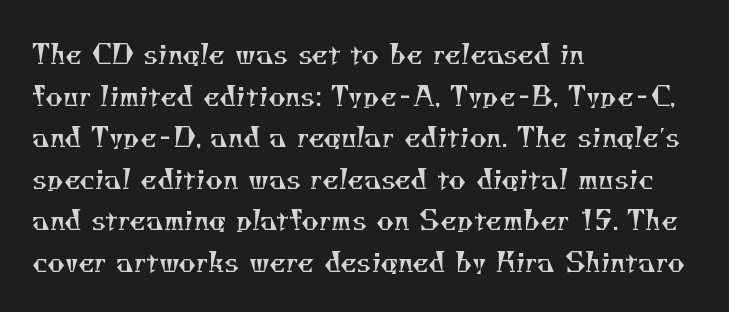
The image shows 27 px text type; set left-aligned, normal line spacing (1.54x), normal letter spacing, not underlined.
